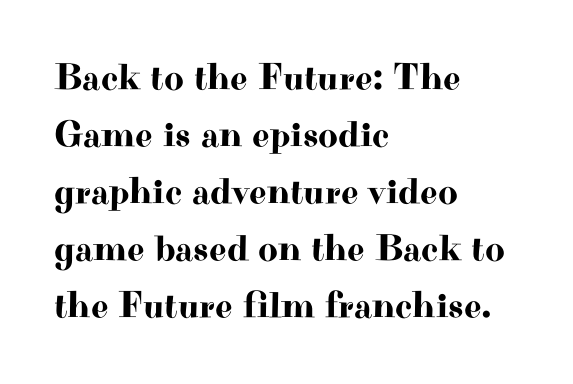
{"serif": "yes", "italic": "no", "width": "wide", "stroke_contrast": "high", "x_height": "small", "monospaced": "no", "underline": "no", "align": "left", "line_spacing": "normal", "line_spacing_ratio": 1.5, "letter_spacing": "normal", "letter_spacing_em": 0.0, "glyph_px": 38}
